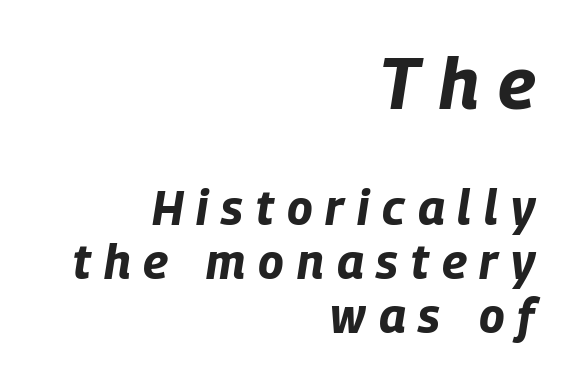
Q: Is the text bold? A: Yes.
Q: Is the text italic (slanted)? A: Yes, it leans right by about 9 degrees.
Q: Is the text underlined? A: No.
Q: How is the paragraph aligned? A: Right-aligned.
Q: Is the spacing between letters normal or unusually wide? A: Unusually wide.
Q: Is the spacing between lines tight, normal or loose? A: Tight.
Q: Which block of text is set in a larger size, the first (top) or the second (bottom)? A: The first (top) one.
Q: Width (condensed, normal, or wide)? A: Condensed.
Q: Stroke contrast? A: Low.
Q: x-height? A: Large.
Q: Monospaced? A: No.
